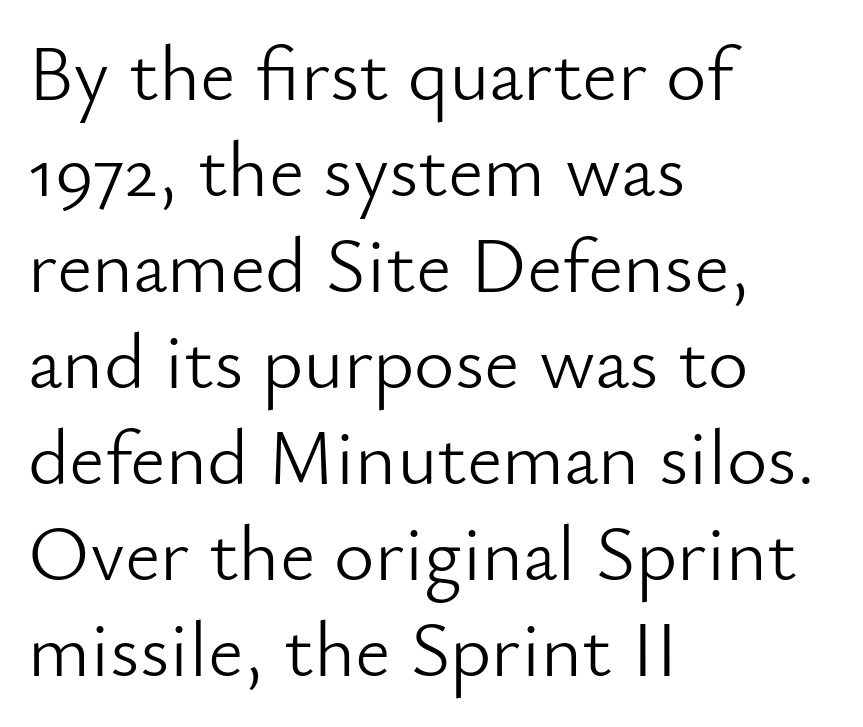
The image shows 78 px light sans-serif type, upright; set left-aligned, line spacing 1.23x, normal letter spacing, not underlined; low stroke contrast and a small x-height.
